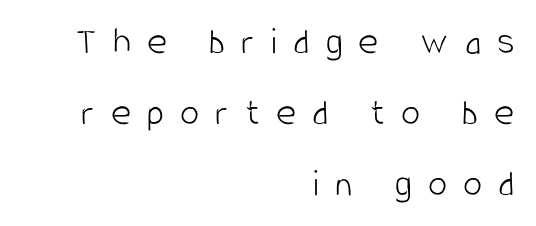
Q: Is the text bold? A: No.
Q: Is the text italic (slanted)? A: No, it is upright.
Q: Is the typeface a serif or a sans-serif typeface? A: Sans-serif.
Q: Is the text underlined? A: No.
Q: How is the paragraph aligned? A: Right-aligned.
Q: Is the spacing between letters normal or unusually wide? A: Unusually wide.
Q: Width (condensed, normal, or wide)? A: Condensed.
Q: Stroke contrast? A: Low.
Q: x-height? A: Large.
Q: Monospaced? A: No.
